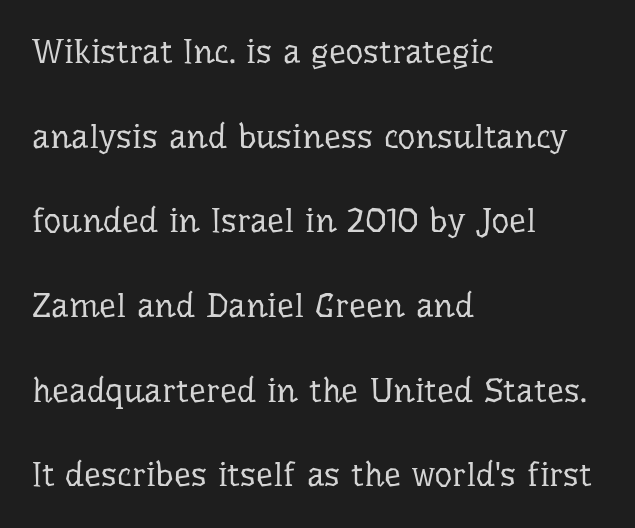
Q: Is the text bold? A: No.
Q: Is the text italic (slanted)? A: No, it is upright.
Q: Is the typeface a serif or a sans-serif typeface? A: Serif.
Q: Is the text underlined? A: No.
Q: How is the paragraph aligned? A: Left-aligned.
Q: Is the spacing between letters normal or unusually wide? A: Normal.
Q: Is the spacing between lines tight, normal or loose? A: Loose.
Q: Width (condensed, normal, or wide)? A: Normal.
Q: Stroke contrast? A: Low.
Q: x-height? A: Medium.
Q: Monospaced? A: No.
